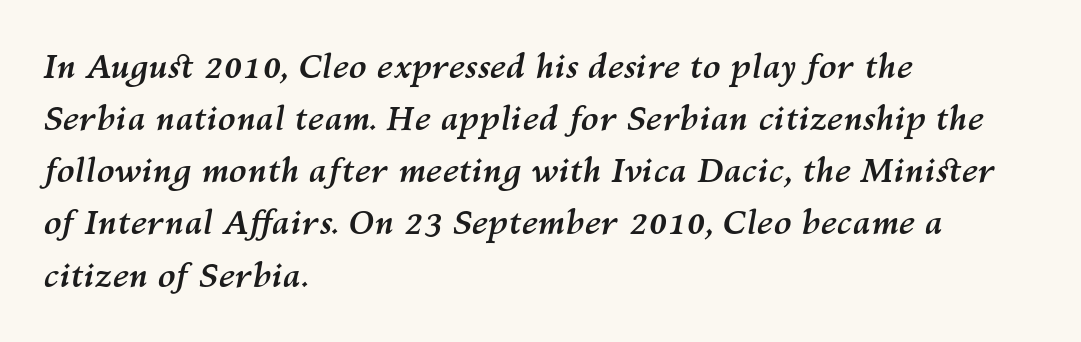
{"italic": "yes", "lean": "right", "slant_degrees": 10, "bold": "yes", "weight": "semibold", "width": "normal", "stroke_contrast": "medium", "x_height": "medium", "monospaced": "no", "underline": "no", "align": "left", "line_spacing": "normal", "line_spacing_ratio": 1.58, "letter_spacing": "normal", "letter_spacing_em": 0.0, "glyph_px": 33}
